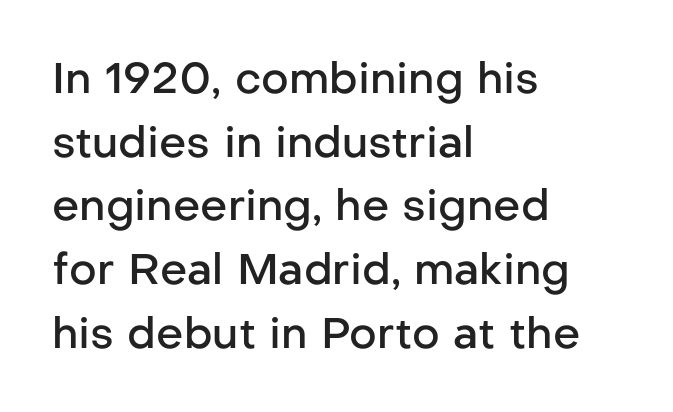
Q: Is the text bold? A: Semi-bold.
Q: Is the text italic (slanted)? A: No, it is upright.
Q: Is the typeface a serif or a sans-serif typeface? A: Sans-serif.
Q: Is the text underlined? A: No.
Q: How is the paragraph aligned? A: Left-aligned.
Q: Is the spacing between letters normal or unusually wide? A: Normal.
Q: Is the spacing between lines tight, normal or loose? A: Normal.
Q: Width (condensed, normal, or wide)? A: Normal.
Q: Stroke contrast? A: Low.
Q: x-height? A: Medium.
Q: Monospaced? A: No.
